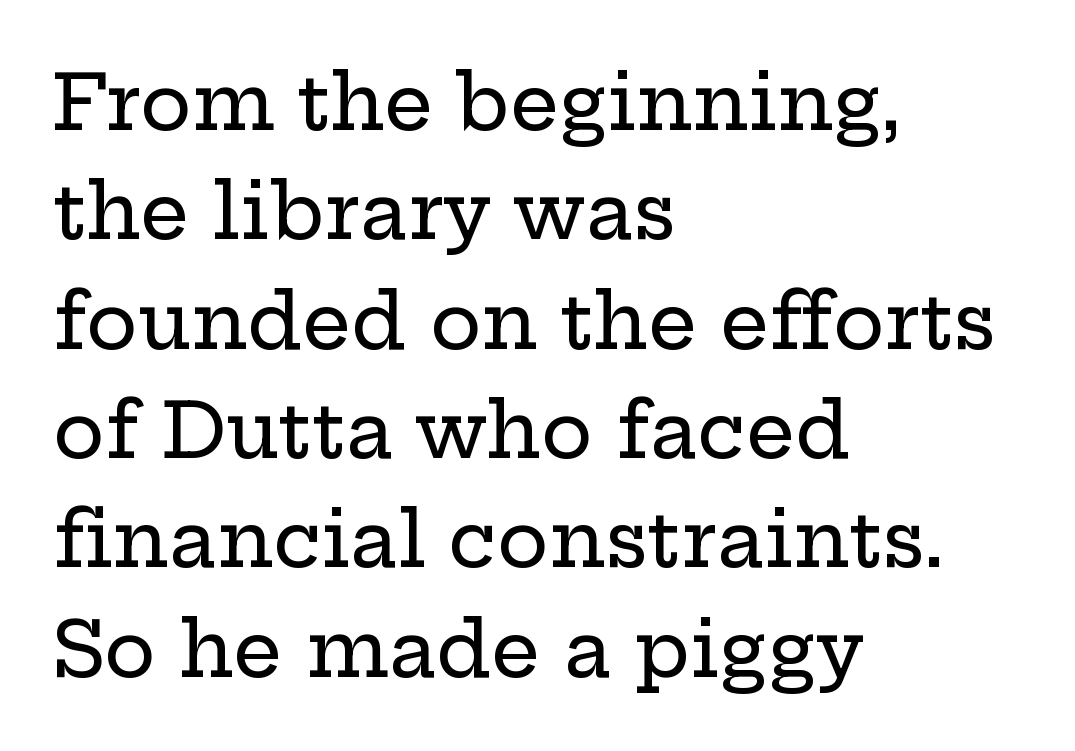
The image shows 77 px wide serif type, upright; set left-aligned, normal line spacing (1.42x), normal letter spacing, not underlined; low stroke contrast and a medium x-height.
